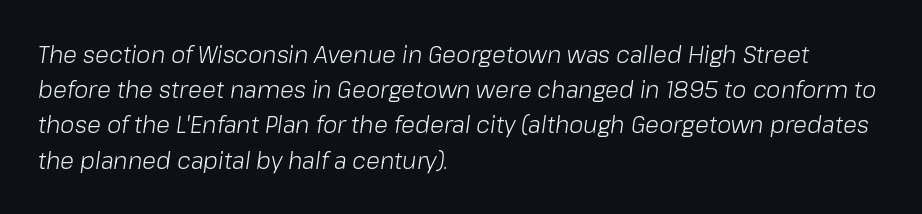
{"italic": "yes", "lean": "right", "slant_degrees": 8, "bold": "no", "underline": "no", "align": "left", "line_spacing": "normal", "line_spacing_ratio": 1.53, "letter_spacing": "normal", "letter_spacing_em": 0.0, "glyph_px": 23}
